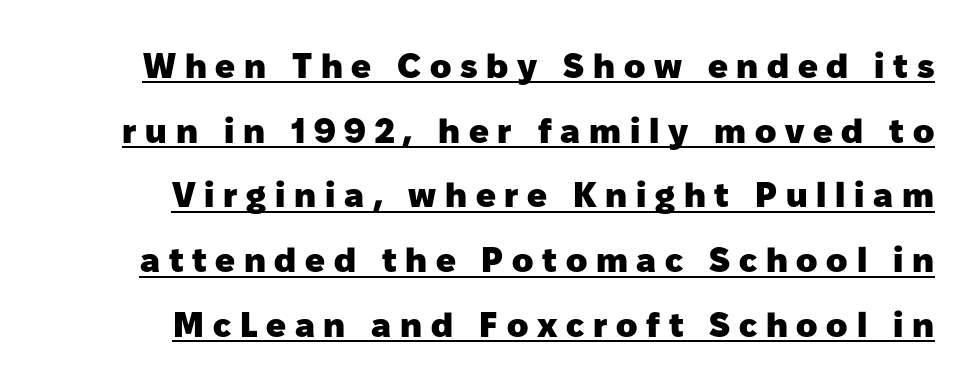
{"serif": "no", "italic": "no", "bold": "yes", "weight": "heavy", "width": "normal", "stroke_contrast": "low", "x_height": "medium", "monospaced": "no", "underline": "yes", "line_spacing_ratio": 1.85, "letter_spacing": "wide", "letter_spacing_em": 0.25, "glyph_px": 35}
